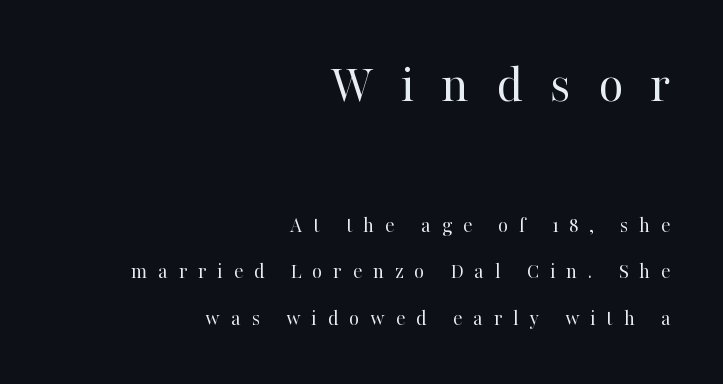
{"serif": "yes", "italic": "no", "bold": "no", "weight": "regular", "width": "normal", "stroke_contrast": "high", "x_height": "medium", "monospaced": "no", "underline": "no", "align": "right", "line_spacing": "loose", "line_spacing_ratio": 2.11, "letter_spacing": "wide", "letter_spacing_em": 0.49, "larger_block": "first", "size_ratio": 2.5, "glyph_px": 55}
